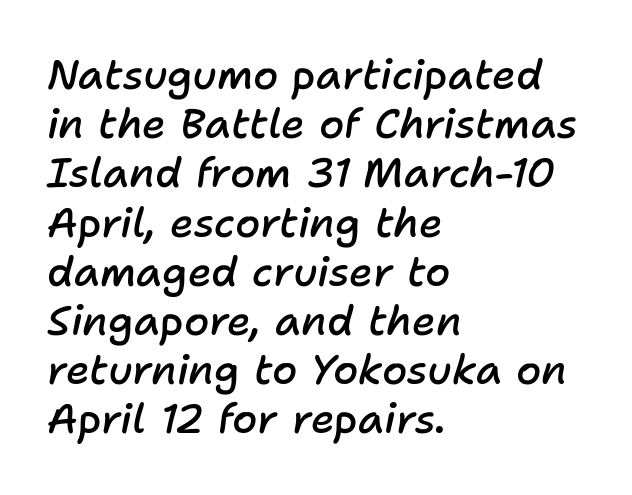
The image shows 41 px semibold type, italic (leaning right); set left-aligned, line spacing 1.2x, normal letter spacing, not underlined; low stroke contrast and a medium x-height.
